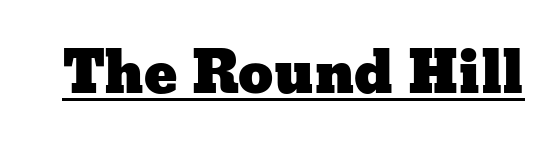
{"italic": "no", "width": "wide", "stroke_contrast": "low", "x_height": "medium", "monospaced": "no", "underline": "yes", "letter_spacing": "normal", "letter_spacing_em": 0.0, "glyph_px": 56}
